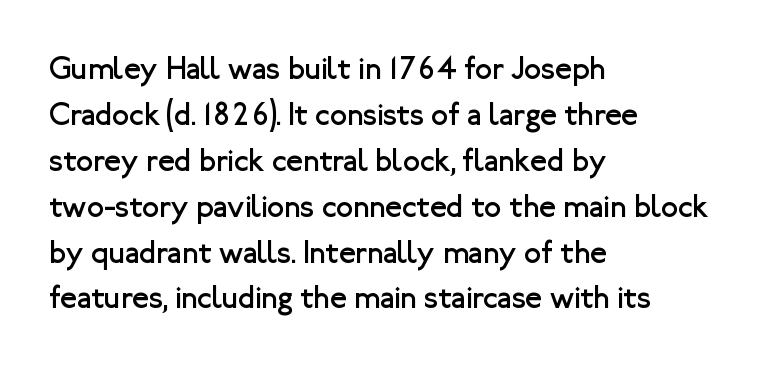
Layout note: lines flush left. The line texture is even and compact thanks to regular tracking. Note: no serifs on the glyphs. A normal amount of white space separates one row of letters from the next. The letters look calm and open, with moderate or lighter stems.
